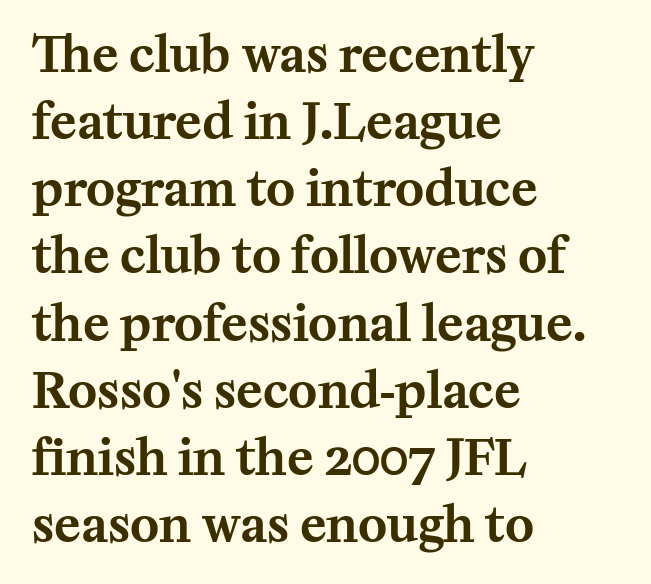
Q: Is the text italic (slanted)? A: No, it is upright.
Q: Is the typeface a serif or a sans-serif typeface? A: Serif.
Q: Is the text underlined? A: No.
Q: How is the paragraph aligned? A: Left-aligned.
Q: Is the spacing between letters normal or unusually wide? A: Normal.
Q: Is the spacing between lines tight, normal or loose? A: Normal.
Q: Width (condensed, normal, or wide)? A: Normal.
Q: Stroke contrast? A: Medium.
Q: x-height? A: Medium.
Q: Monospaced? A: No.
